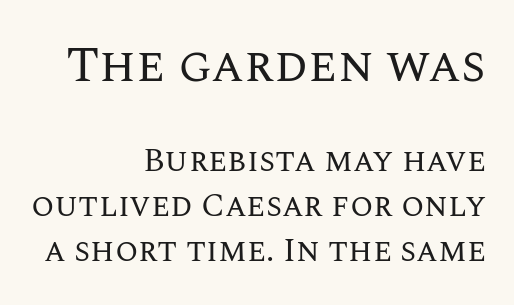
The image shows 50 px regular-weight type, upright; set right-aligned, normal line spacing (1.36x), normal letter spacing, not underlined; the first (top) block is 1.52x larger; medium stroke contrast and a large x-height.
